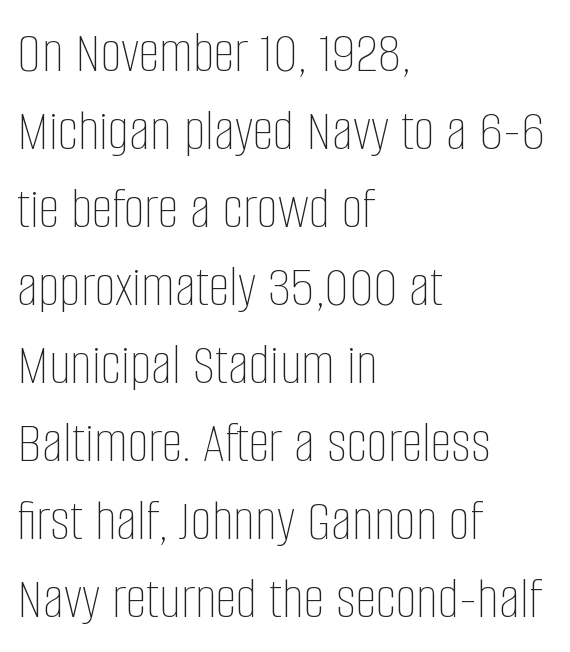
Honestly, the letter spacing is just normal — you wouldn't notice it. The compositor pushed each line to the left boundary. If you measured baseline to baseline, you'd find a middling distance. The words here are not underlined.
